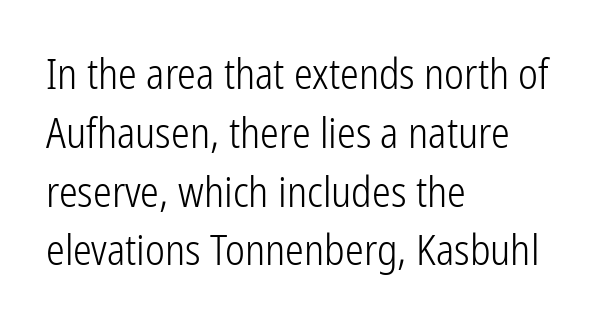
Q: Is the text bold? A: No.
Q: Is the text italic (slanted)? A: No, it is upright.
Q: Is the typeface a serif or a sans-serif typeface? A: Sans-serif.
Q: Is the text underlined? A: No.
Q: How is the paragraph aligned? A: Left-aligned.
Q: Is the spacing between letters normal or unusually wide? A: Normal.
Q: Is the spacing between lines tight, normal or loose? A: Normal.
Q: Width (condensed, normal, or wide)? A: Condensed.
Q: Stroke contrast? A: Low.
Q: x-height? A: Medium.
Q: Monospaced? A: No.
